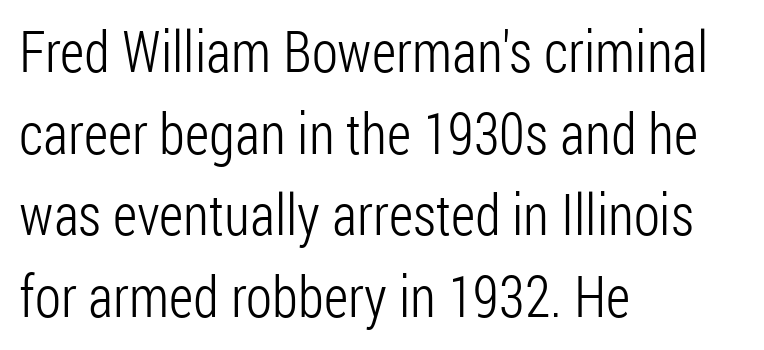
{"serif": "no", "italic": "no", "bold": "no", "weight": "light", "width": "condensed", "stroke_contrast": "low", "x_height": "medium", "monospaced": "no", "underline": "no", "align": "left", "line_spacing": "normal", "line_spacing_ratio": 1.43, "letter_spacing": "normal", "letter_spacing_em": 0.0, "glyph_px": 57}
